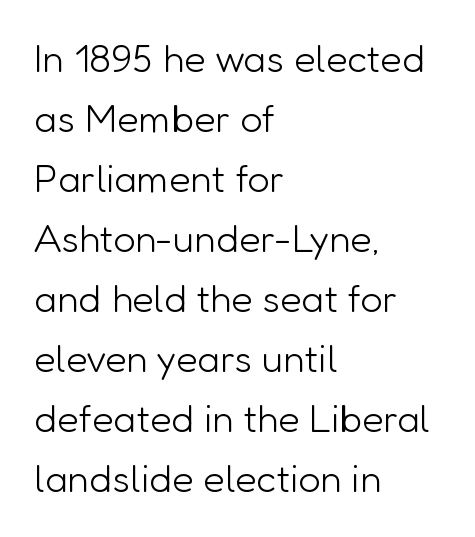
{"serif": "no", "italic": "no", "bold": "no", "weight": "light", "width": "normal", "stroke_contrast": "low", "x_height": "medium", "monospaced": "no", "underline": "no", "align": "left", "line_spacing": "normal", "line_spacing_ratio": 1.54, "letter_spacing": "normal", "letter_spacing_em": 0.0, "glyph_px": 39}
